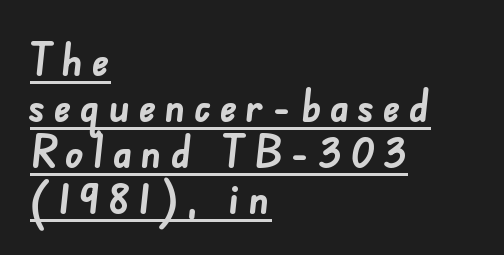
Nothing sits at the stroke ends, so this counts as sans-serif. Leading is clearly below the norm, producing a dense column. Varying glyph widths throughout — classic text-font behaviour. Each glyph is drawn with heavy, bold strokes. The rendering uses the underline text-decoration.
